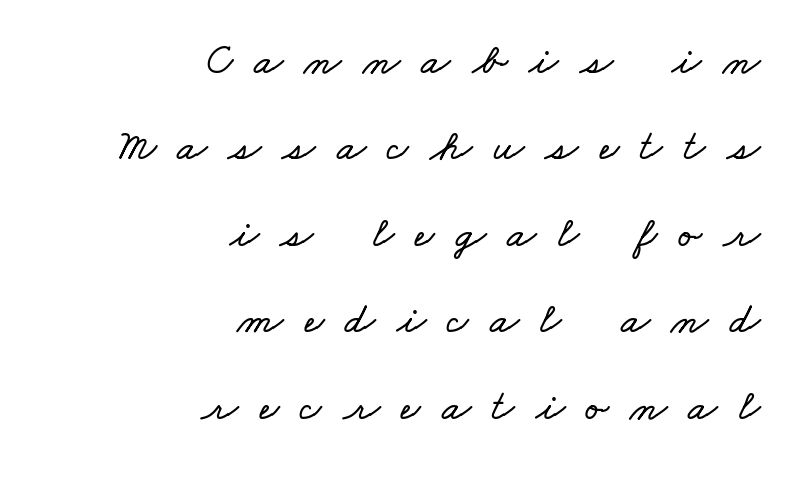
Q: Is the text underlined? A: No.
Q: How is the paragraph aligned? A: Right-aligned.
Q: Is the spacing between letters normal or unusually wide? A: Unusually wide.
Q: Is the spacing between lines tight, normal or loose? A: Loose.
Q: Width (condensed, normal, or wide)? A: Wide.
Q: Stroke contrast? A: Low.
Q: x-height? A: Small.
Q: Monospaced? A: No.
